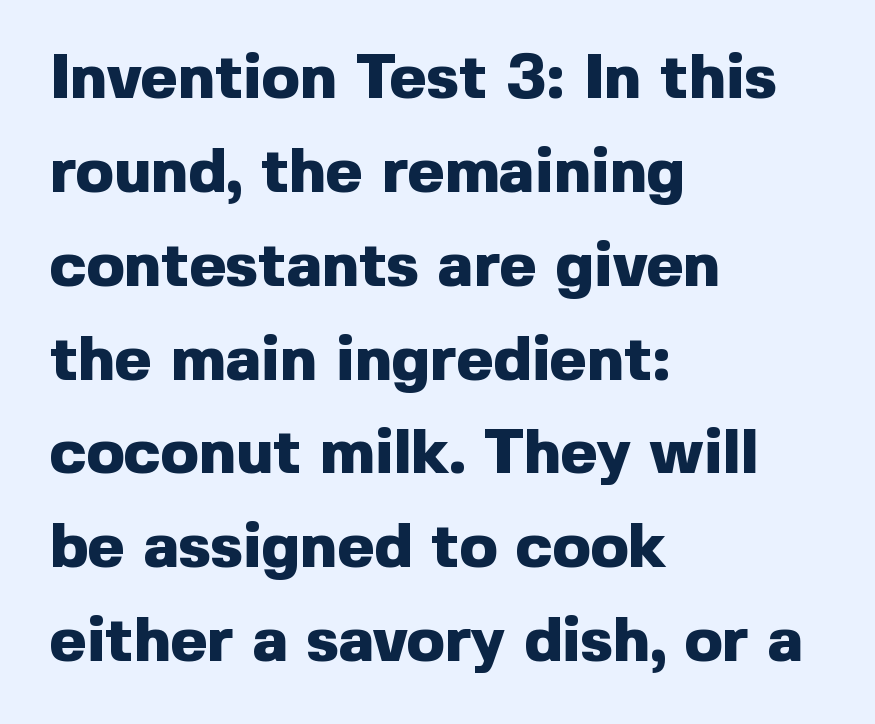
A bare baseline throughout the passage. The type sits square on the baseline with zero lean. A full-strength bold gives these letters their thick strokes. The line texture is even and compact thanks to regular tracking. Is this a fixed-width face? No — the glyphs have proportional, varying widths.
